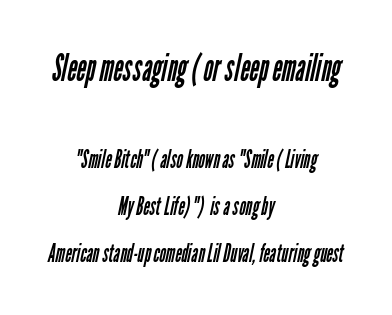
{"serif": "no", "bold": "no", "weight": "regular", "width": "condensed", "stroke_contrast": "low", "x_height": "medium", "monospaced": "no", "underline": "no", "align": "center", "line_spacing_ratio": 1.88, "letter_spacing": "normal", "letter_spacing_em": 0.0, "larger_block": "first", "size_ratio": 1.48, "glyph_px": 37}
